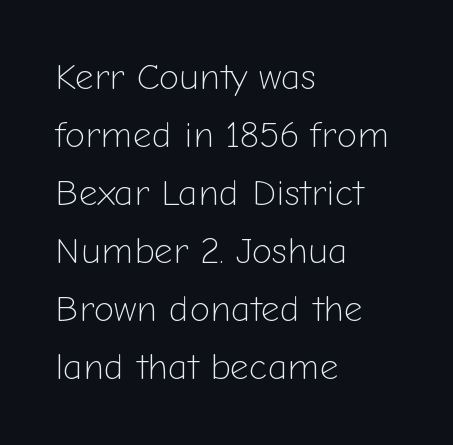
Q: Is the text bold? A: No.
Q: Is the text italic (slanted)? A: No, it is upright.
Q: Is the typeface a serif or a sans-serif typeface? A: Sans-serif.
Q: Is the text underlined? A: No.
Q: How is the paragraph aligned? A: Left-aligned.
Q: Is the spacing between letters normal or unusually wide? A: Normal.
Q: Is the spacing between lines tight, normal or loose? A: Normal.
Q: Width (condensed, normal, or wide)? A: Normal.
Q: Stroke contrast? A: Low.
Q: x-height? A: Medium.
Q: Monospaced? A: No.
